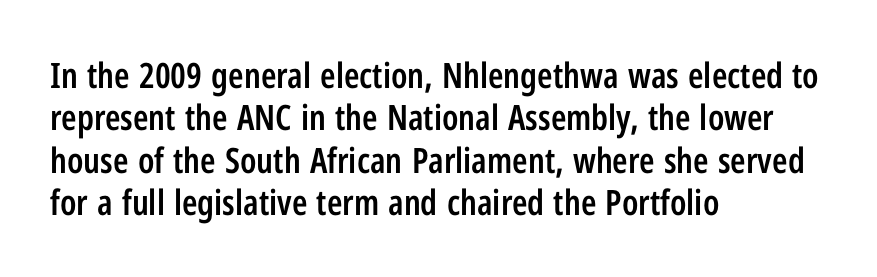
The image shows 35 px semibold, condensed sans-serif type, upright; set left-aligned, line spacing 1.21x, normal letter spacing, not underlined; low stroke contrast and a medium x-height.
